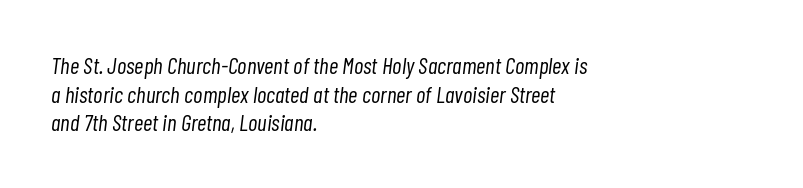
Glance below the letters and you will spot only blank space. Bold? No — there's no thickening of the strokes. This rendering uses left alignment, leaving the right contour irregular. The gaps between neighbouring characters are ordinary and unremarkable. Rendered with sloped, italic letterforms.
